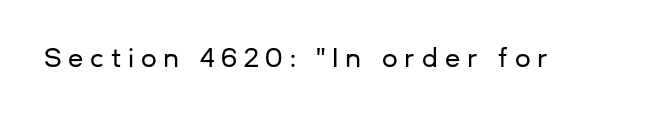
Q: Is the text italic (slanted)? A: No, it is upright.
Q: Is the text underlined? A: No.
Q: Is the spacing between letters normal or unusually wide? A: Unusually wide.
